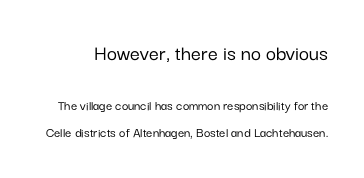
The image shows 22 px text type, upright; set loose line spacing (1.9x), normal letter spacing, not underlined; the first (top) block is 1.57x larger.
